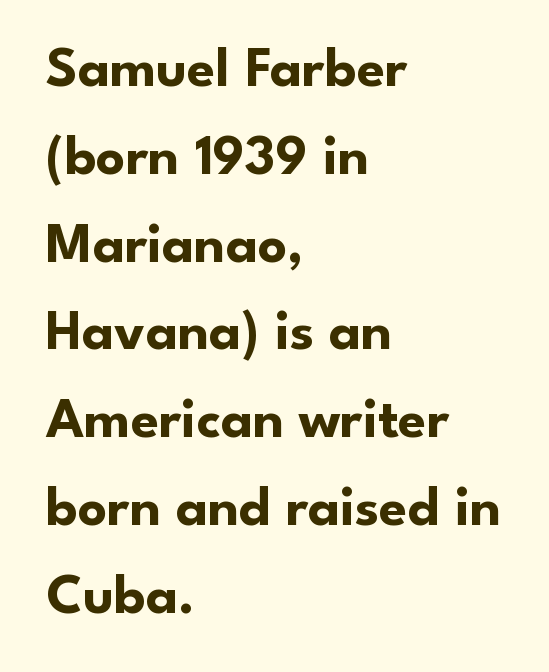
The rows are spaced the way most documents space them. Serif or sans? Sans — the stroke terminals are bare. The gaps between neighbouring characters are ordinary and unremarkable. This rendering features lettering with no underline. The face used here is proportionally spaced, like ordinary book or web type. Rendered with straight, roman letterforms.
